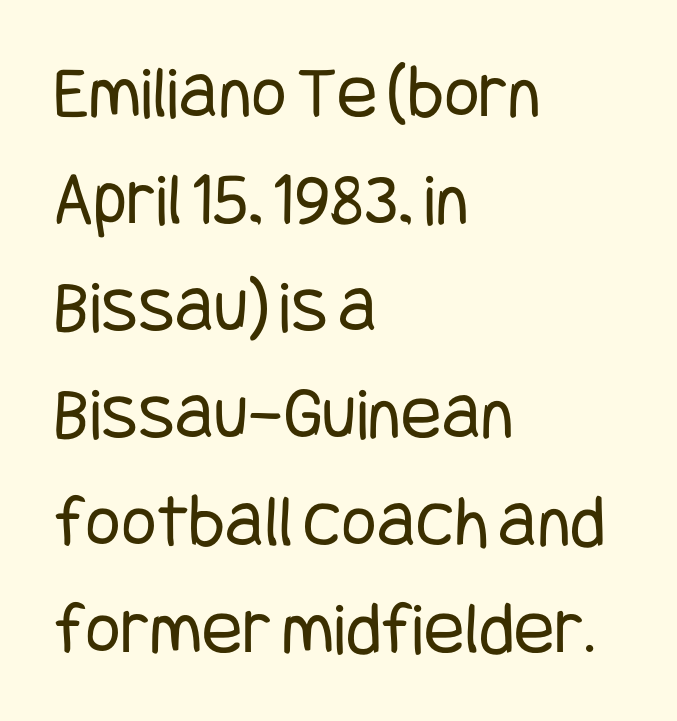
{"serif": "no", "italic": "no", "bold": "no", "weight": "regular", "width": "condensed", "stroke_contrast": "low", "x_height": "large", "underline": "no", "align": "left", "line_spacing": "normal", "line_spacing_ratio": 1.41, "letter_spacing": "normal", "letter_spacing_em": 0.0, "glyph_px": 76}
